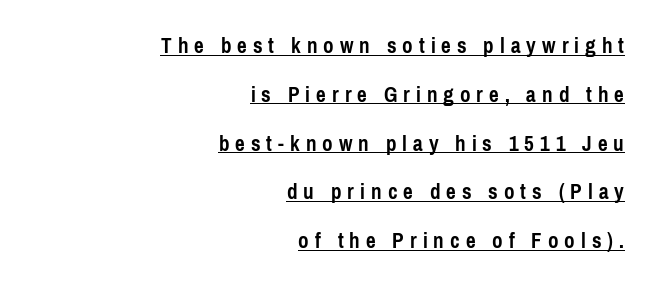
If you drew a ruler down the right edge, every line would touch it. A great deal of white space separates one row of letters from the next. Every letter is thick-stroked: bold, no question. The letters stand straight up with perfectly vertical stems.
